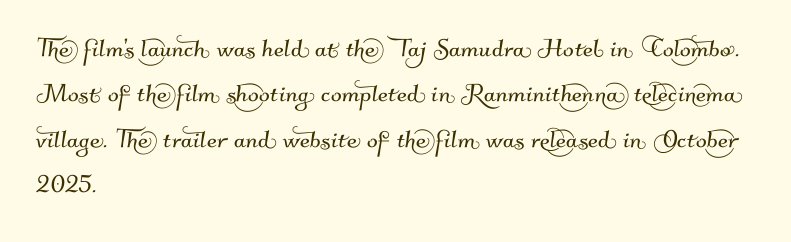
{"serif": "no", "width": "normal", "stroke_contrast": "medium", "x_height": "small", "monospaced": "no", "underline": "no", "align": "left", "line_spacing": "normal", "line_spacing_ratio": 1.42, "letter_spacing": "normal", "letter_spacing_em": 0.0, "glyph_px": 32}
